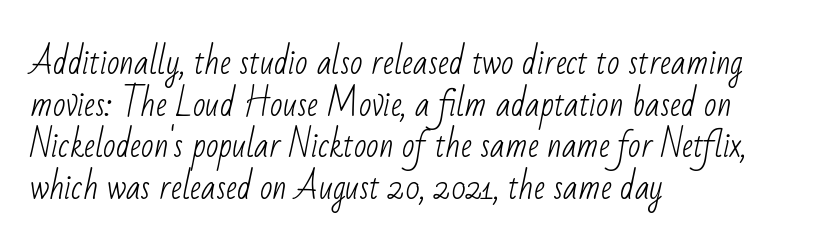
Q: Is the text bold? A: No.
Q: Is the typeface a serif or a sans-serif typeface? A: Sans-serif.
Q: Is the text underlined? A: No.
Q: How is the paragraph aligned? A: Left-aligned.
Q: Is the spacing between letters normal or unusually wide? A: Normal.
Q: Is the spacing between lines tight, normal or loose? A: Normal.
Q: Width (condensed, normal, or wide)? A: Condensed.
Q: Stroke contrast? A: Low.
Q: x-height? A: Small.
Q: Monospaced? A: No.
